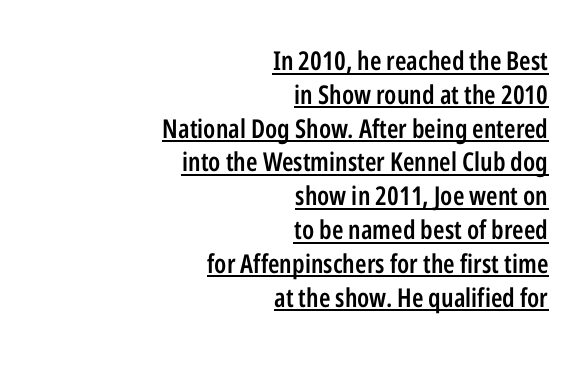
Q: Is the text bold? A: Semi-bold.
Q: Is the text italic (slanted)? A: No, it is upright.
Q: Is the text underlined? A: Yes.
Q: How is the paragraph aligned? A: Right-aligned.
Q: Is the spacing between letters normal or unusually wide? A: Normal.
Q: Is the spacing between lines tight, normal or loose? A: Normal.
